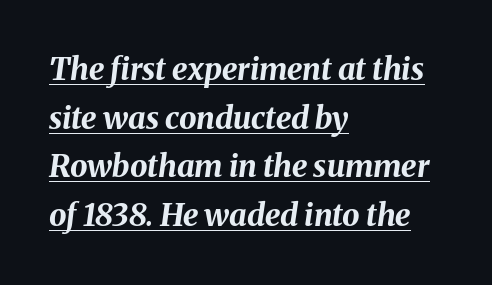
The image shows 31 px bold type, italic (leaning right); set left-aligned, normal line spacing (1.57x), normal letter spacing, underlined; medium stroke contrast and a medium x-height.
